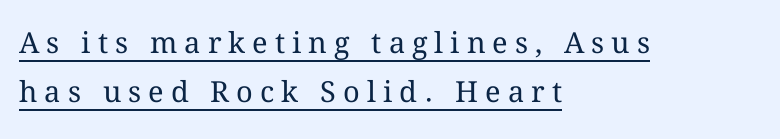
Every word sits above its own underline. These lines are rendered in a variable-pitch font. How would I describe the line gaps? Plain and ordinary. On a weight scale, this lands at 450 or below. Between one letter and the next there's a generous, obvious gap.
